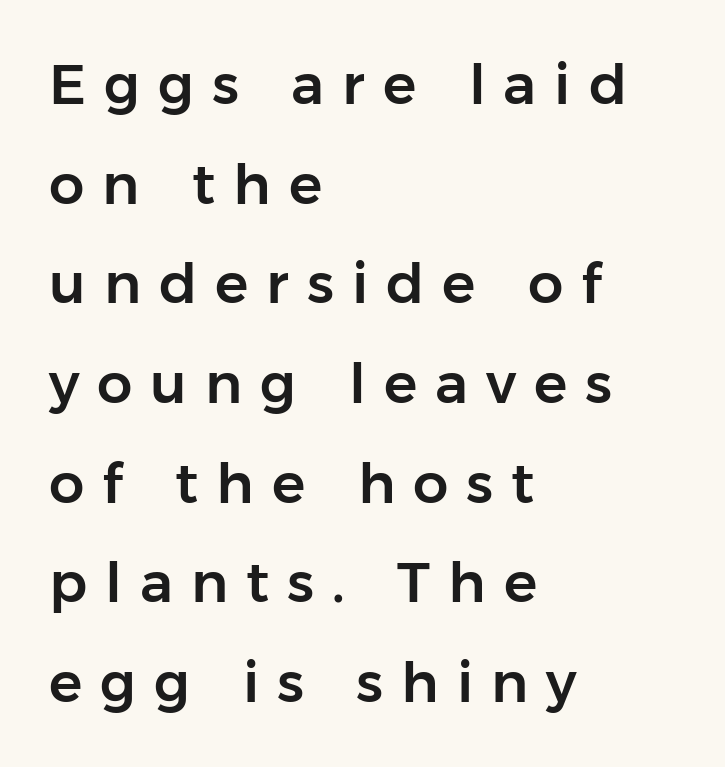
{"serif": "no", "italic": "no", "width": "normal", "stroke_contrast": "low", "x_height": "medium", "monospaced": "no", "underline": "no", "align": "left", "line_spacing_ratio": 1.78, "letter_spacing": "wide", "letter_spacing_em": 0.32, "glyph_px": 56}
